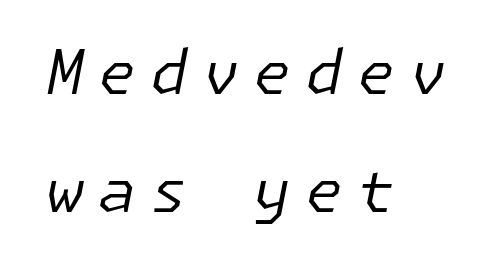
Q: Is the text bold? A: No.
Q: Is the text italic (slanted)? A: Yes, it leans right by about 11 degrees.
Q: Is the text underlined? A: No.
Q: How is the paragraph aligned? A: Left-aligned.
Q: Is the spacing between letters normal or unusually wide? A: Unusually wide.
Q: Is the spacing between lines tight, normal or loose? A: Loose.
Q: Width (condensed, normal, or wide)? A: Normal.
Q: Stroke contrast? A: Low.
Q: x-height? A: Medium.
